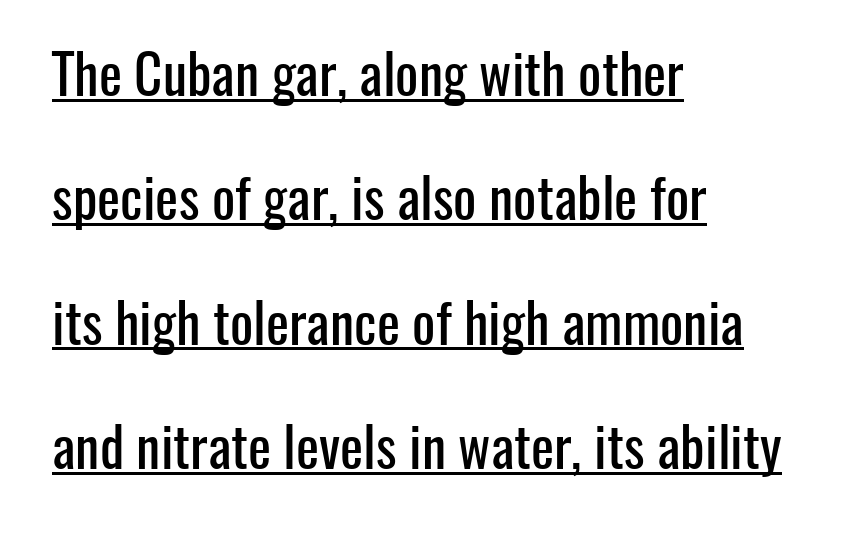
{"serif": "no", "italic": "no", "width": "condensed", "stroke_contrast": "low", "x_height": "medium", "monospaced": "no", "underline": "yes", "align": "left", "line_spacing": "loose", "line_spacing_ratio": 2.26, "letter_spacing": "normal", "letter_spacing_em": 0.0, "glyph_px": 55}
